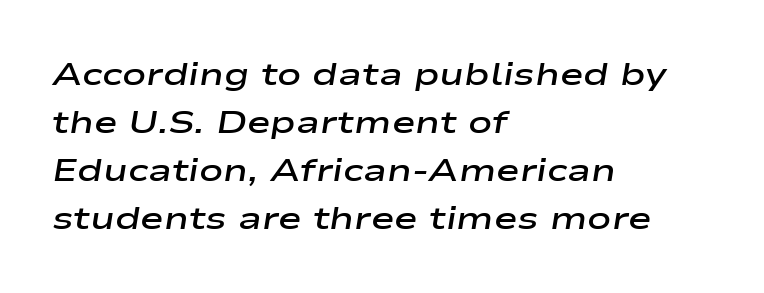
{"italic": "yes", "lean": "right", "slant_degrees": 9, "bold": "semi", "weight": "semibold", "width": "wide", "stroke_contrast": "low", "x_height": "medium", "monospaced": "no", "underline": "no", "align": "left", "line_spacing": "normal", "line_spacing_ratio": 1.5, "letter_spacing": "normal", "letter_spacing_em": 0.0, "glyph_px": 32}
